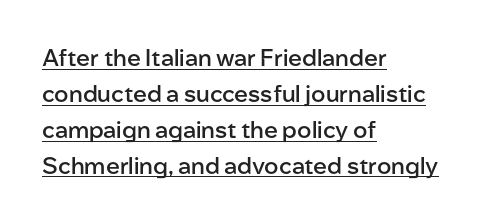
Q: Is the text bold? A: Semi-bold.
Q: Is the text italic (slanted)? A: No, it is upright.
Q: Is the text underlined? A: Yes.
Q: How is the paragraph aligned? A: Left-aligned.
Q: Is the spacing between letters normal or unusually wide? A: Normal.
Q: Is the spacing between lines tight, normal or loose? A: Normal.
